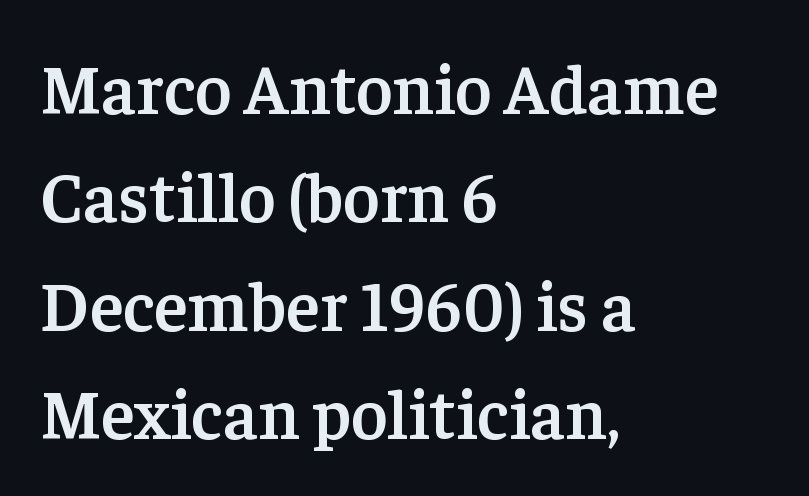
The image shows 70 px semibold serif type, upright; set left-aligned, normal line spacing (1.55x), normal letter spacing, not underlined; low stroke contrast and a medium x-height.
